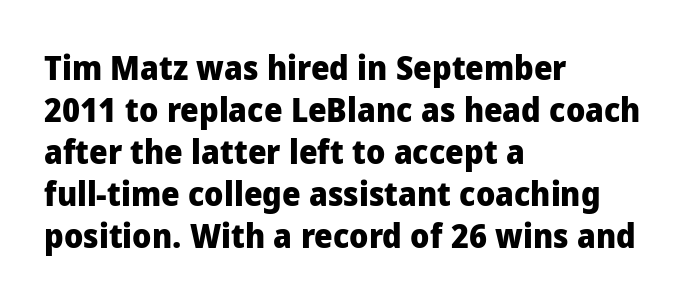
The image shows 33 px heavy sans-serif type, upright; set left-aligned, normal line spacing (1.27x), normal letter spacing, not underlined; low stroke contrast and a medium x-height.
